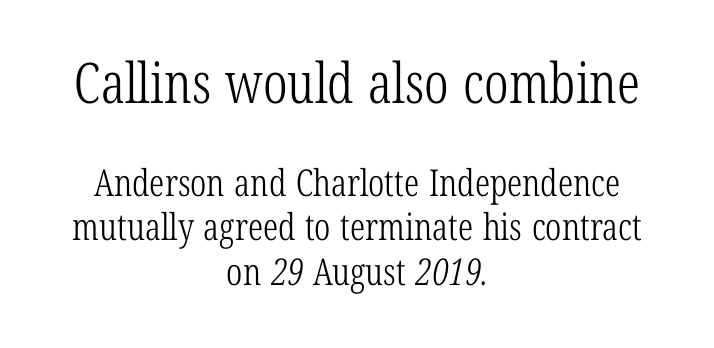
{"serif": "yes", "bold": "no", "weight": "light", "width": "condensed", "stroke_contrast": "low", "x_height": "medium", "monospaced": "no", "underline": "no", "align": "center", "line_spacing_ratio": 1.21, "letter_spacing": "normal", "letter_spacing_em": 0.0, "larger_block": "first", "size_ratio": 1.51, "glyph_px": 56}
